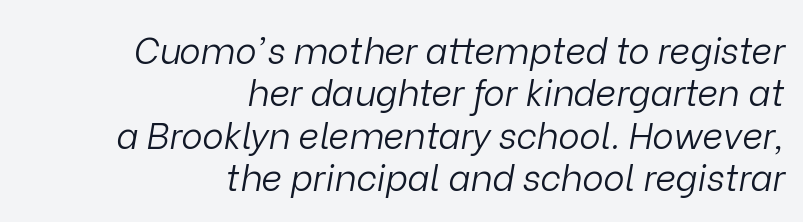
{"italic": "yes", "lean": "right", "slant_degrees": 9, "bold": "no", "weight": "light", "width": "normal", "stroke_contrast": "low", "x_height": "medium", "monospaced": "no", "underline": "no", "align": "right", "line_spacing_ratio": 1.18, "letter_spacing": "normal", "letter_spacing_em": 0.0, "glyph_px": 36}
